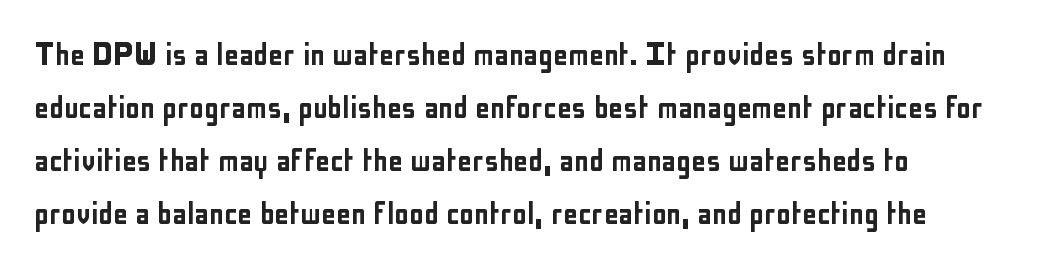
The image shows 37 px condensed sans-serif type, upright; set normal line spacing (1.43x), normal letter spacing, not underlined; low stroke contrast and a medium x-height.
